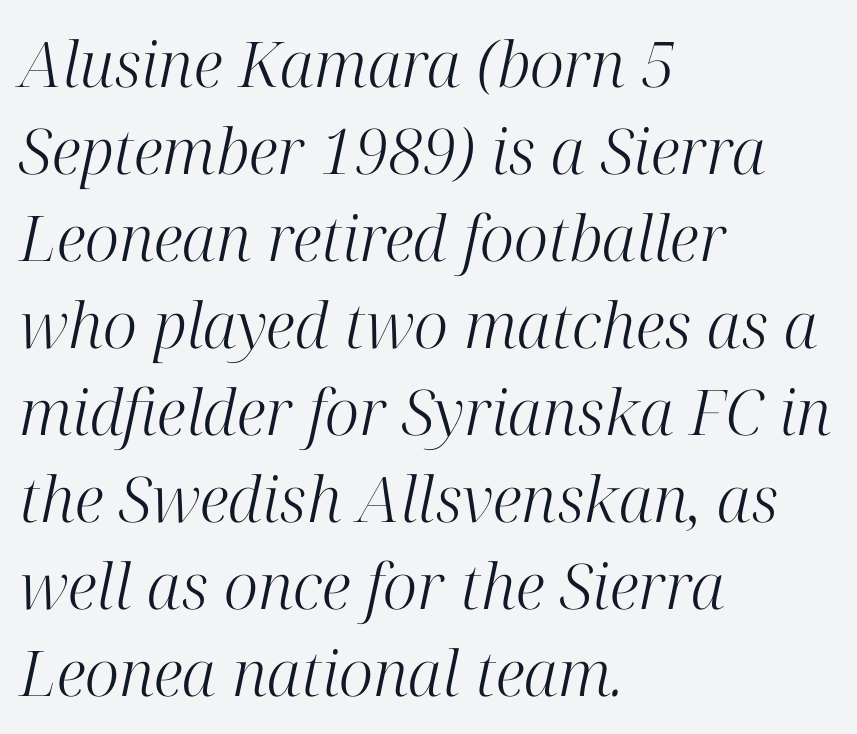
{"serif": "yes", "italic": "yes", "lean": "right", "slant_degrees": 12, "bold": "no", "weight": "light", "width": "normal", "stroke_contrast": "high", "x_height": "medium", "monospaced": "no", "underline": "no", "align": "left", "line_spacing": "normal", "line_spacing_ratio": 1.38, "letter_spacing": "normal", "letter_spacing_em": 0.0, "glyph_px": 63}
